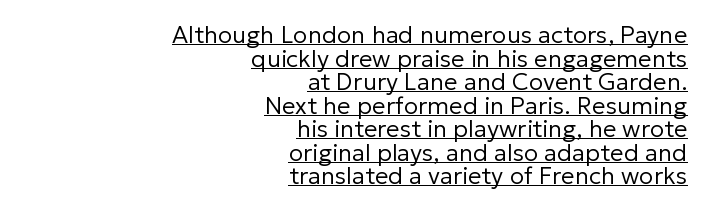
{"italic": "no", "bold": "no", "underline": "yes", "align": "right", "line_spacing": "tight", "line_spacing_ratio": 0.98, "letter_spacing": "normal", "letter_spacing_em": 0.0, "glyph_px": 24}
